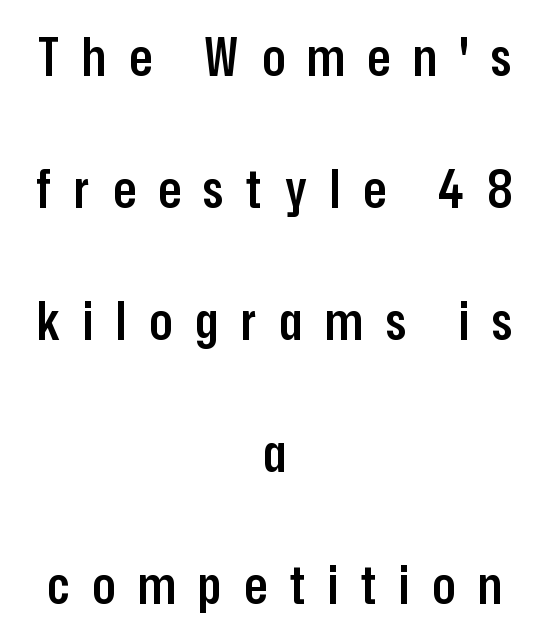
Is the type bold? Partly — it's a semibold, heavier than regular but not fully bold. The type is letterspaced generously, with wide tracking. Each line is balanced around a shared central axis. The zone under the glyphs is completely vacant. These lines are rendered in a variable-pitch font.
